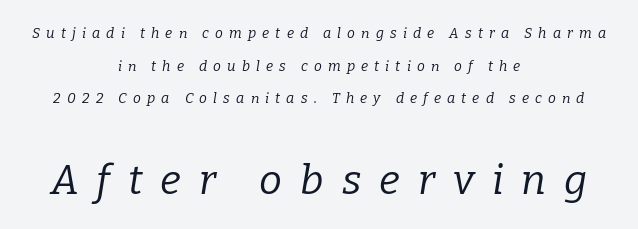
The image shows 41 px regular-weight serif type, italic (leaning right); set centered, loose line spacing (2.33x), unusually wide letter spacing (+0.44 em), not underlined; the second (bottom) block is 2.93x larger; low stroke contrast and a medium x-height.
